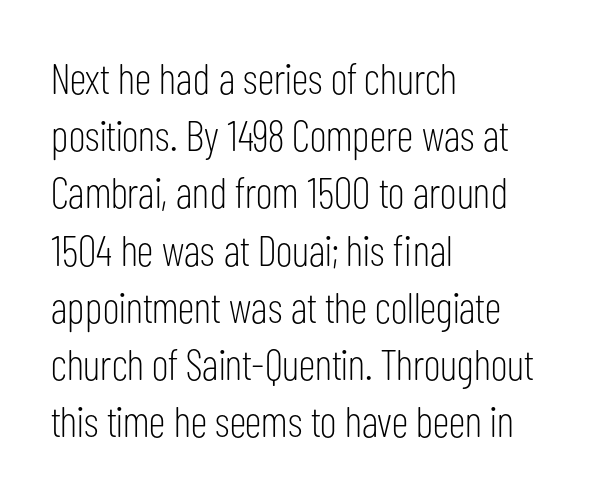
{"serif": "no", "italic": "no", "bold": "no", "weight": "light", "width": "condensed", "stroke_contrast": "low", "x_height": "medium", "monospaced": "no", "underline": "no", "align": "left", "line_spacing": "normal", "line_spacing_ratio": 1.33, "letter_spacing": "normal", "letter_spacing_em": 0.0, "glyph_px": 43}
